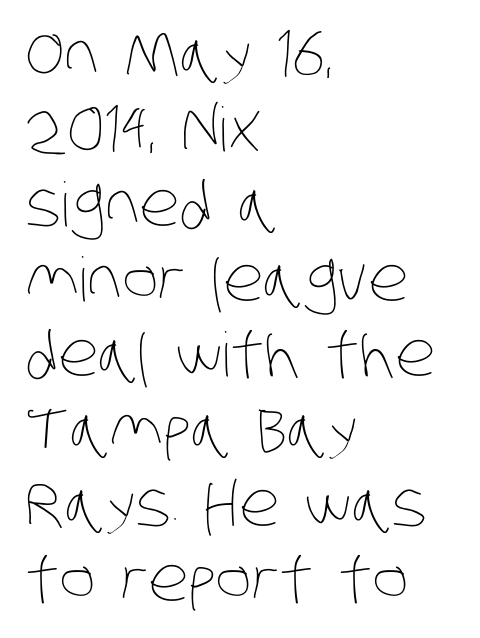
Q: Is the text bold? A: No.
Q: Is the text underlined? A: No.
Q: How is the paragraph aligned? A: Left-aligned.
Q: Is the spacing between letters normal or unusually wide? A: Normal.
Q: Width (condensed, normal, or wide)? A: Condensed.
Q: Stroke contrast? A: Low.
Q: x-height? A: Large.
Q: Monospaced? A: No.
